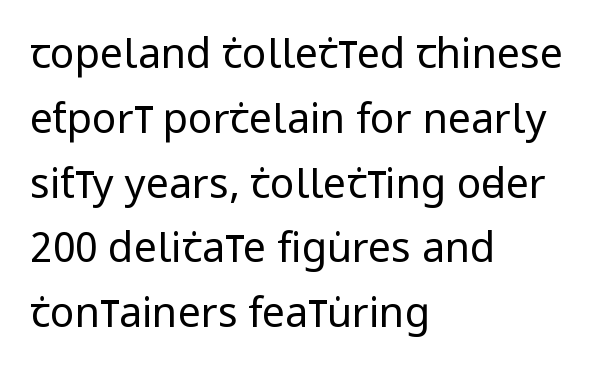
When letters stand straight like this, we call the style roman or upright. This sample uses plain, unmodified letter spacing. Any mark beneath the type? The region is blank. This rendering employs a face without finishing strokes, i.e., a sans-serif. No letter is thick-stroked: the sample isn't bold. A student would call this left alignment; a typographer would say flush left, rag right.
